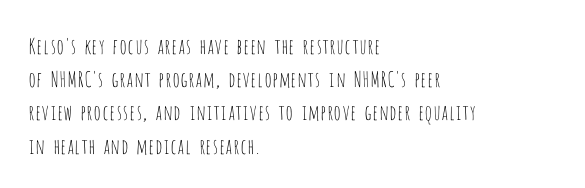
{"italic": "no", "bold": "no", "underline": "no", "align": "left", "line_spacing": "normal", "line_spacing_ratio": 1.58, "letter_spacing": "normal", "letter_spacing_em": 0.0, "glyph_px": 21}
